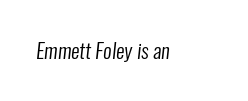
{"bold": "no", "underline": "no", "letter_spacing": "normal", "letter_spacing_em": 0.0, "glyph_px": 21}
